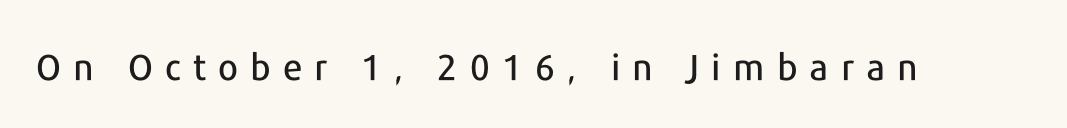
The typography opts for an upright posture over an oblique one. These lines are rendered in a variable-pitch font. Classification — sans serif. Observe the wide spacing: letters keep a clear distance from each other. No word sits above an underline.
